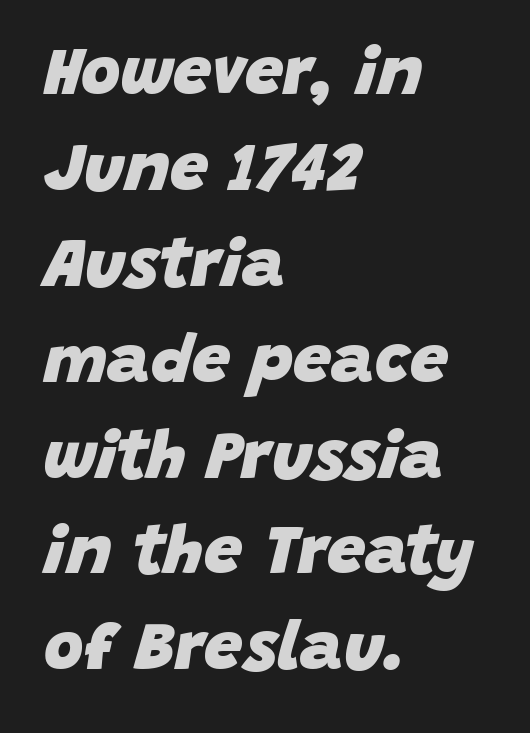
{"italic": "yes", "lean": "right", "slant_degrees": 15, "bold": "yes", "weight": "heavy", "width": "normal", "stroke_contrast": "low", "x_height": "large", "monospaced": "no", "underline": "no", "align": "left", "line_spacing": "normal", "line_spacing_ratio": 1.41, "letter_spacing": "normal", "letter_spacing_em": 0.0, "glyph_px": 68}
